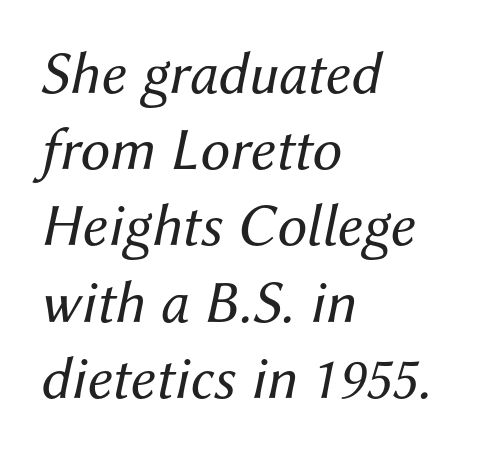
The image shows 60 px regular-weight type, italic (leaning right); set left-aligned, normal line spacing (1.27x), normal letter spacing, not underlined; medium stroke contrast and a medium x-height.
